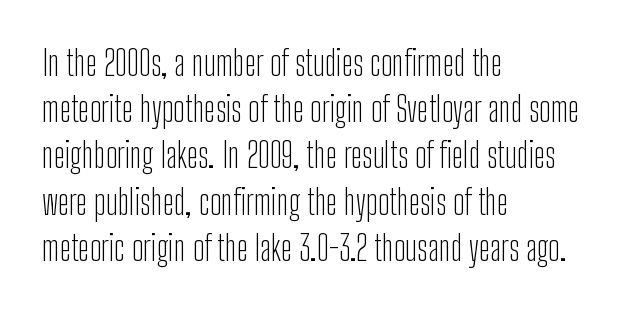
{"serif": "no", "italic": "no", "bold": "no", "weight": "light", "width": "condensed", "stroke_contrast": "low", "x_height": "medium", "monospaced": "no", "underline": "no", "align": "left", "line_spacing": "normal", "line_spacing_ratio": 1.36, "letter_spacing": "normal", "letter_spacing_em": 0.0, "glyph_px": 34}
